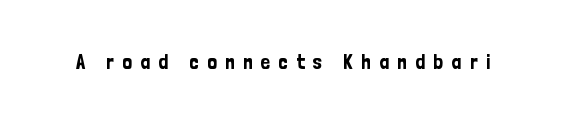
Q: Is the text italic (slanted)? A: No, it is upright.
Q: Is the text underlined? A: No.
Q: Is the spacing between letters normal or unusually wide? A: Unusually wide.
